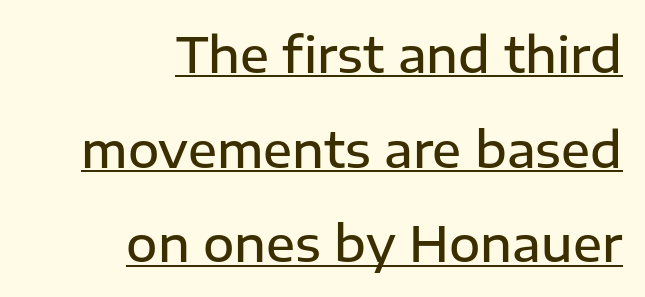
Q: Is the text bold? A: Semi-bold.
Q: Is the text italic (slanted)? A: No, it is upright.
Q: Is the typeface a serif or a sans-serif typeface? A: Sans-serif.
Q: Is the text underlined? A: Yes.
Q: How is the paragraph aligned? A: Right-aligned.
Q: Is the spacing between letters normal or unusually wide? A: Normal.
Q: Is the spacing between lines tight, normal or loose? A: Loose.
Q: Width (condensed, normal, or wide)? A: Normal.
Q: Stroke contrast? A: Low.
Q: x-height? A: Medium.
Q: Monospaced? A: No.
